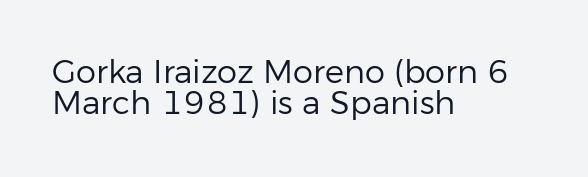
The image shows 32 px regular-weight sans-serif type, upright; set left-aligned, tight line spacing (0.97x), normal letter spacing, not underlined; low stroke contrast and a medium x-height.
